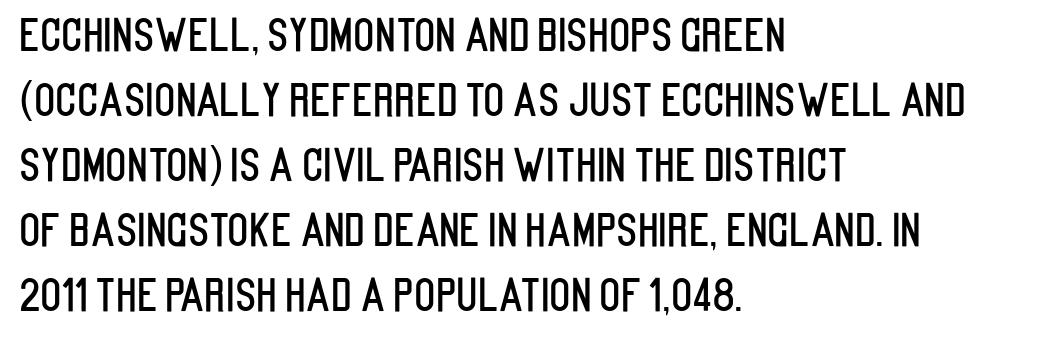
Stroke terminals: plain, sans-serif. Rows of type keep a routine distance in the vertical direction. The face used here is proportionally spaced, like ordinary book or web type. Horizontal alignment here is leftward, the default for most running prose. The letters sit at their default tracking, neither squeezed nor spread.
